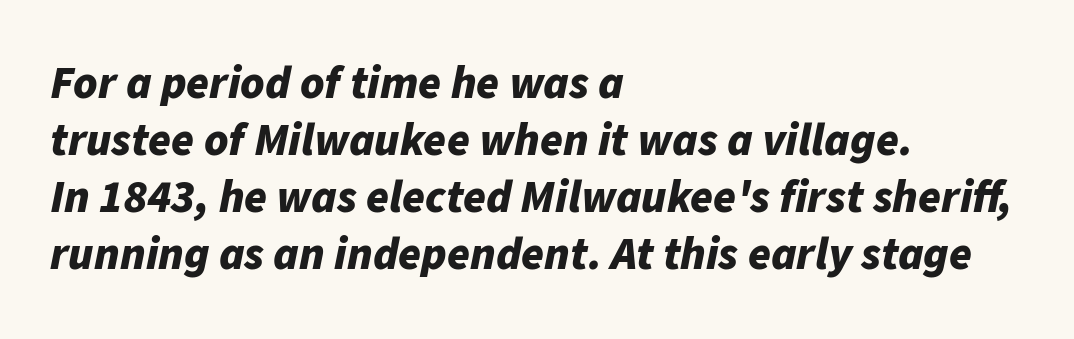
Proportional: the letters do not fall into vertical columns. Clear beneath every line of the passage. The letters sit at their default tracking, neither squeezed nor spread. Thick stems and heavy bowls — unmistakably bold. Emphasis-style slanted type is in use.
